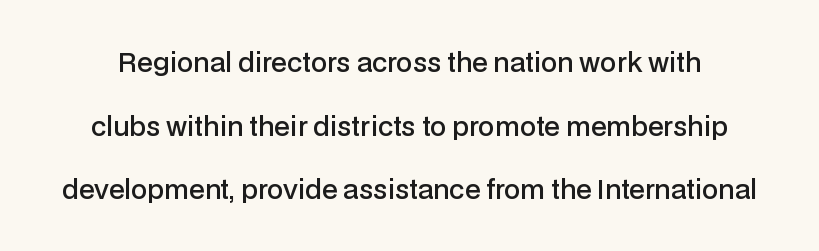
{"italic": "no", "bold": "semi", "underline": "no", "line_spacing": "loose", "line_spacing_ratio": 2.45, "letter_spacing": "normal", "letter_spacing_em": 0.0, "glyph_px": 26}
